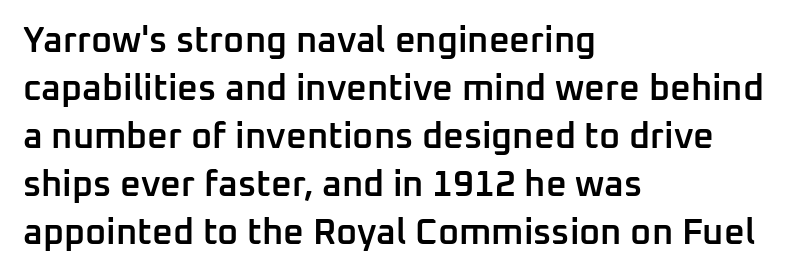
Leftover space on each line is placed entirely after the last word. The type family on display is of the sans-serif kind. You could not count columns in this text — the font is proportionally spaced. A roman cut, with each character standing at attention. Compared with an ordinary text face, these strokes are moderately heavier — a semibold.
